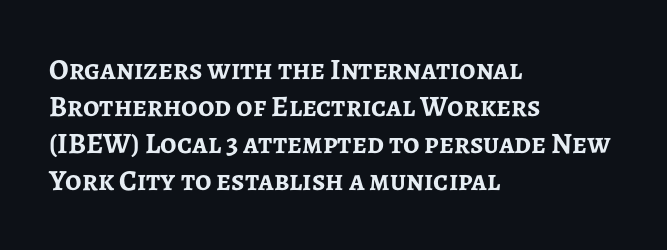
These lines keep a tight, regular rhythm from letter to letter. Serif or sans? Sans — the stroke terminals are bare. Quick note: interline space is typical. This sample is left-justified, so line endings fall wherever the words run out. You can tell it's not italic because the verticals are truly vertical. The foot of each line stays bare and open.
